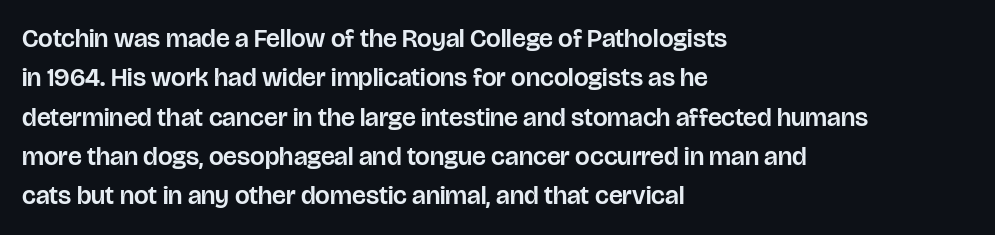
{"italic": "no", "underline": "no", "align": "left", "line_spacing": "normal", "line_spacing_ratio": 1.51, "letter_spacing": "normal", "letter_spacing_em": 0.0, "glyph_px": 26}
